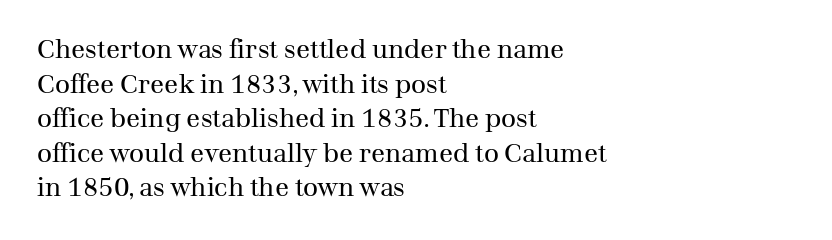
No chunkiness to these letters — they're not bold. A classic flush-left, rag-right setting is used for this passage. One glance says typical: line gaps are just what's usual. The letters sit at their default tracking, neither squeezed nor spread.
